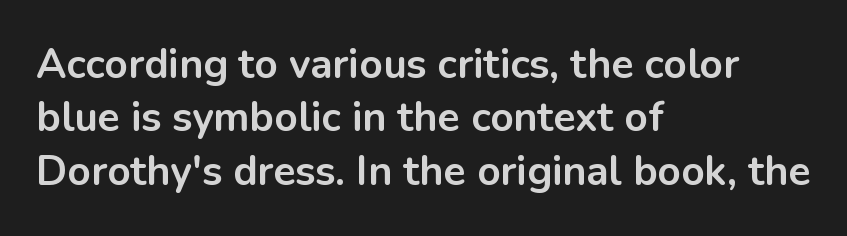
{"serif": "no", "italic": "no", "bold": "yes", "weight": "bold", "width": "normal", "stroke_contrast": "low", "x_height": "medium", "monospaced": "no", "underline": "no", "align": "left", "line_spacing": "normal", "line_spacing_ratio": 1.3, "letter_spacing": "normal", "letter_spacing_em": 0.0, "glyph_px": 41}
